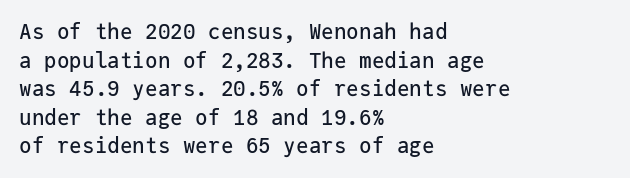
Q: Is the text italic (slanted)? A: No, it is upright.
Q: Is the text underlined? A: No.
Q: How is the paragraph aligned? A: Left-aligned.
Q: Is the spacing between letters normal or unusually wide? A: Normal.
Q: Is the spacing between lines tight, normal or loose? A: Normal.
